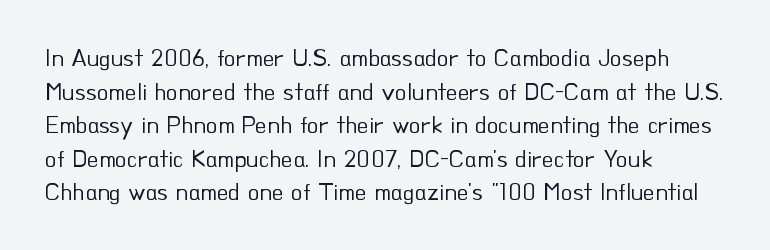
Does the copy run flush right? No — it runs flush left. Does extra space separate the letters? No, they use regular spacing. The letters look calm and open, with moderate or lighter stems. Beneath every word, the page is bare. Normally led — the rows are evenly, conventionally spaced.
